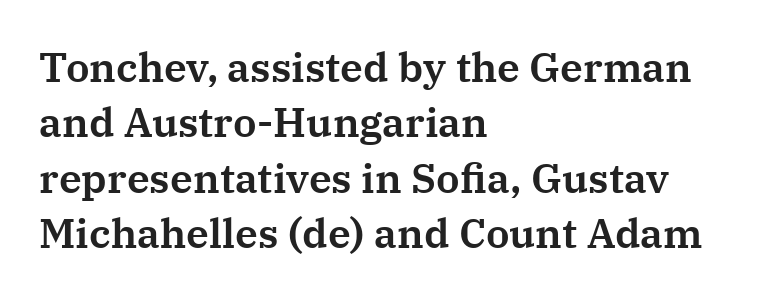
Leading matches the norm, producing a regular column. The letters carry serifs — small finishing strokes at the ends of their stems. Is this a fixed-width face? No — the glyphs have proportional, varying widths. Teacher's note: observe the even left margin — that is flush-left alignment. The letterforms sit shoulder to shoulder at normal distance. Only glyphs here, with clear space below each row.
